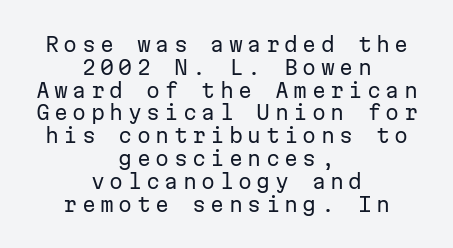
These glyphs show unthickened strokes, regular width or finer. Baseline-to-baseline distance is barely more than the letter height. Each row of text sits above clean, open space. Does the copy run flush right? No — it is centered line by line. The horizontal fit of the characters is loose and conspicuously gappy. Characters remain perfectly vertical along every line.
